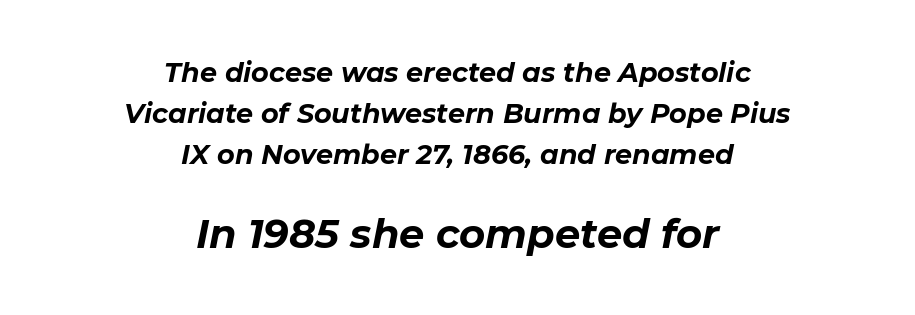
Only glyphs here, with clear space below each row. Visually, the bottom section dominates because its glyphs are scaled up. The paragraph shown floats in the horizontal middle. In terms of letterspacing, this is plain default setting.
